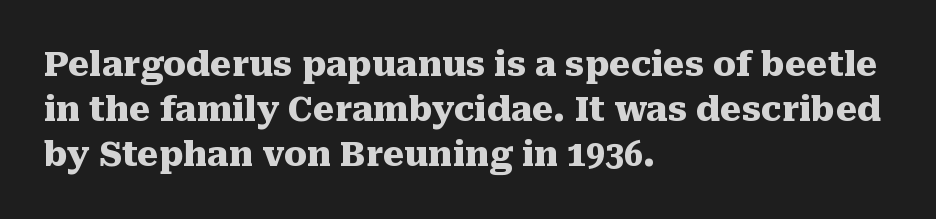
{"serif": "yes", "italic": "no", "bold": "yes", "weight": "heavy", "width": "normal", "stroke_contrast": "medium", "x_height": "medium", "monospaced": "no", "underline": "no", "align": "left", "line_spacing": "normal", "line_spacing_ratio": 1.32, "letter_spacing": "normal", "letter_spacing_em": 0.0, "glyph_px": 34}
